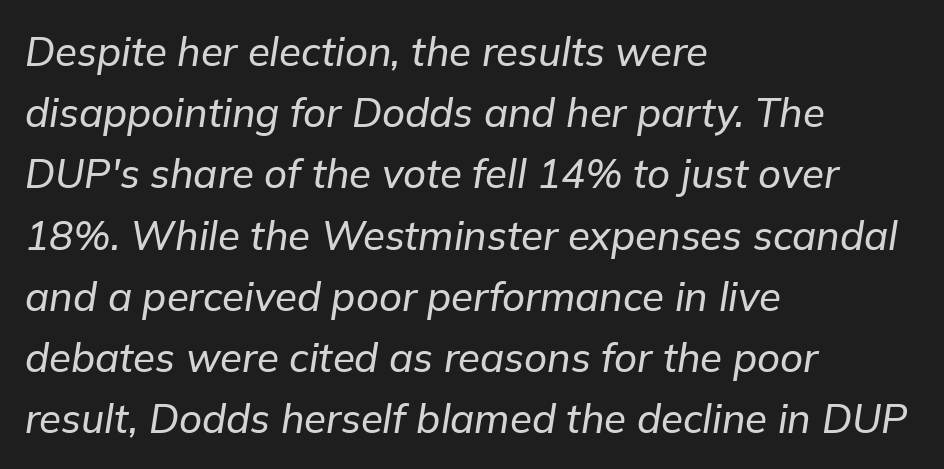
{"italic": "yes", "lean": "right", "slant_degrees": 9, "width": "normal", "stroke_contrast": "low", "x_height": "medium", "monospaced": "no", "underline": "no", "align": "left", "line_spacing": "normal", "line_spacing_ratio": 1.53, "letter_spacing": "normal", "letter_spacing_em": 0.0, "glyph_px": 40}
